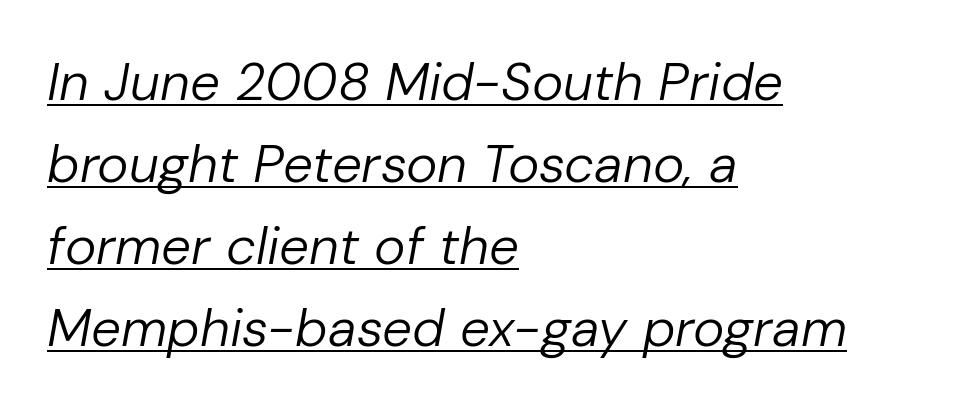
{"italic": "yes", "lean": "right", "slant_degrees": 10, "bold": "no", "weight": "regular", "width": "normal", "stroke_contrast": "low", "x_height": "medium", "monospaced": "no", "underline": "yes", "align": "left", "line_spacing": "normal", "line_spacing_ratio": 1.55, "letter_spacing": "normal", "letter_spacing_em": 0.0, "glyph_px": 53}
